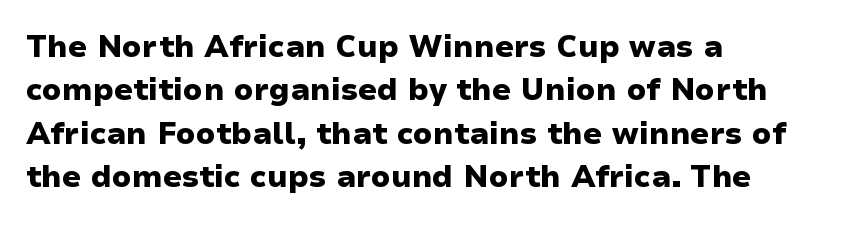
{"serif": "no", "italic": "no", "bold": "yes", "weight": "heavy", "width": "wide", "stroke_contrast": "low", "x_height": "medium", "monospaced": "no", "underline": "no", "align": "left", "line_spacing": "normal", "line_spacing_ratio": 1.45, "letter_spacing": "normal", "letter_spacing_em": 0.0, "glyph_px": 30}
